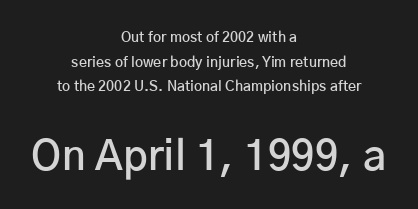
A roman cut, with each character standing at attention. The face used here is proportionally spaced, like ordinary book or web type. The passage shown is not underscored anywhere. Layout note: lines centered. Is the type bold? Partly — it's a semibold, heavier than regular but not fully bold.
